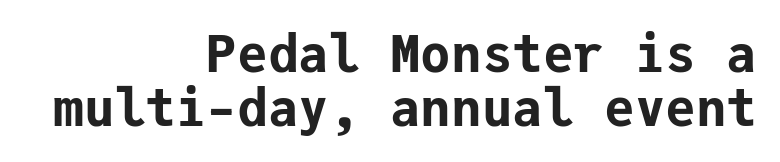
Q: Is the text bold? A: Yes.
Q: Is the text italic (slanted)? A: No, it is upright.
Q: Is the typeface a serif or a sans-serif typeface? A: Sans-serif.
Q: Is the text underlined? A: No.
Q: How is the paragraph aligned? A: Right-aligned.
Q: Is the spacing between letters normal or unusually wide? A: Normal.
Q: Is the spacing between lines tight, normal or loose? A: Tight.
Q: Width (condensed, normal, or wide)? A: Normal.
Q: Stroke contrast? A: Low.
Q: x-height? A: Medium.
Q: Monospaced? A: Yes.
